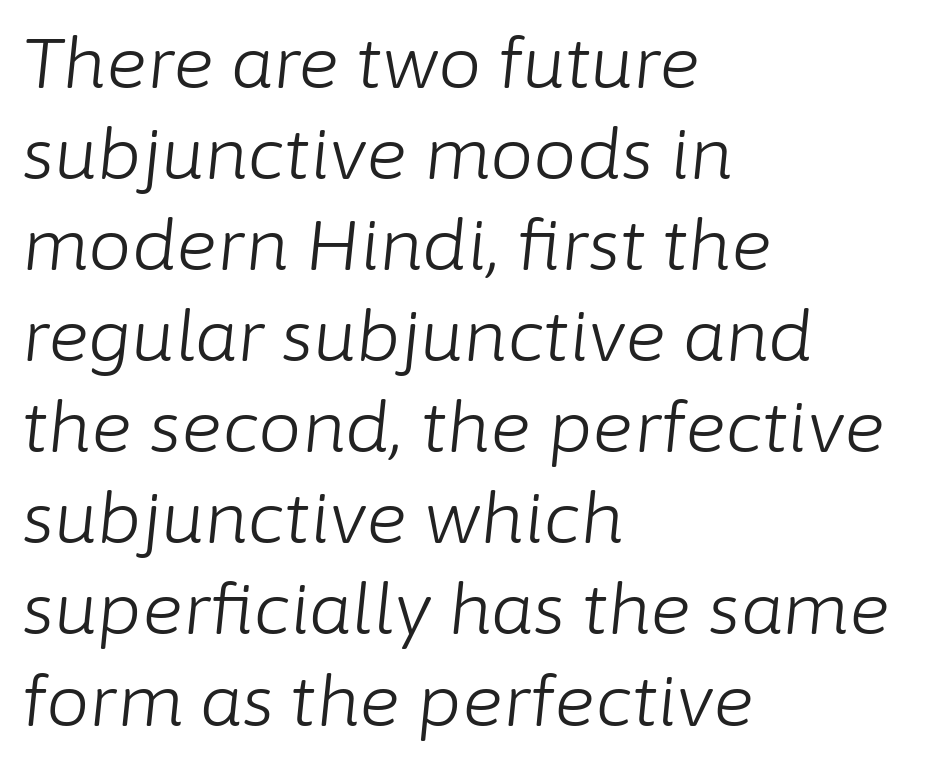
In terms of leading, this rendering sits right in the middle. Each line starts at the same left margin while the right side varies. Italic: yes, the glyphs are oblique. No heavy texture on the line: the type isn't bold. Nobody drew a line under any word here. You could call the tracking neutral — neither tight nor loose.
